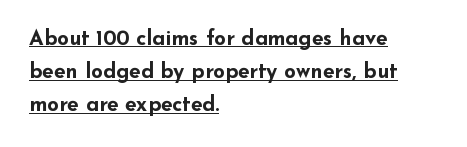
The image shows 21 px bold type, upright; set left-aligned, normal line spacing (1.58x), normal letter spacing, underlined.
